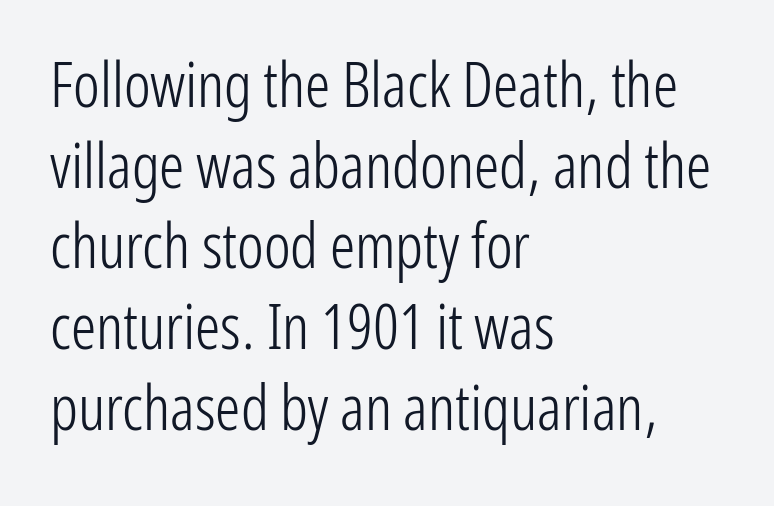
{"serif": "no", "italic": "no", "bold": "no", "weight": "light", "width": "condensed", "stroke_contrast": "low", "x_height": "medium", "monospaced": "no", "underline": "no", "align": "left", "line_spacing": "normal", "line_spacing_ratio": 1.28, "letter_spacing": "normal", "letter_spacing_em": 0.0, "glyph_px": 63}
